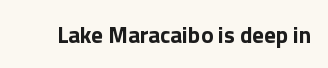
Q: Is the text bold? A: Yes.
Q: Is the text italic (slanted)? A: No, it is upright.
Q: Is the text underlined? A: No.
Q: Is the spacing between letters normal or unusually wide? A: Normal.
